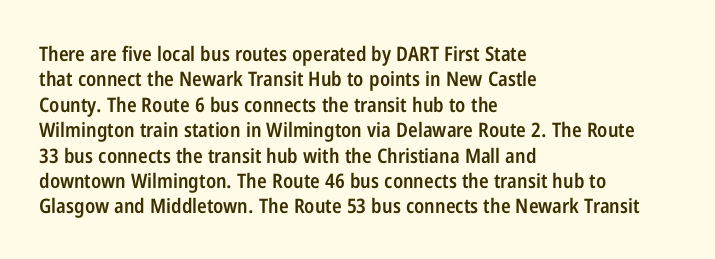
The image shows 20 px text type, upright; set left-aligned, normal line spacing (1.27x), normal letter spacing, not underlined.
